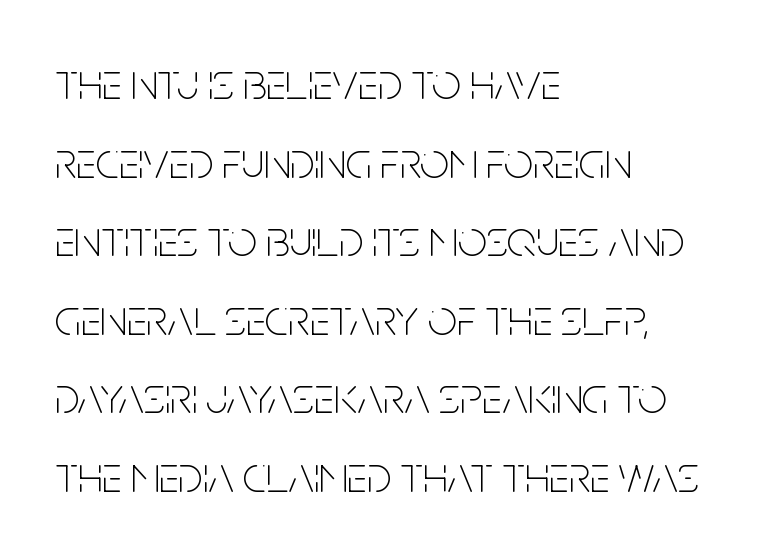
The image shows 51 px thin, condensed sans-serif type, upright; set left-aligned, normal line spacing (1.54x), normal letter spacing, not underlined; low stroke contrast and a large x-height.
